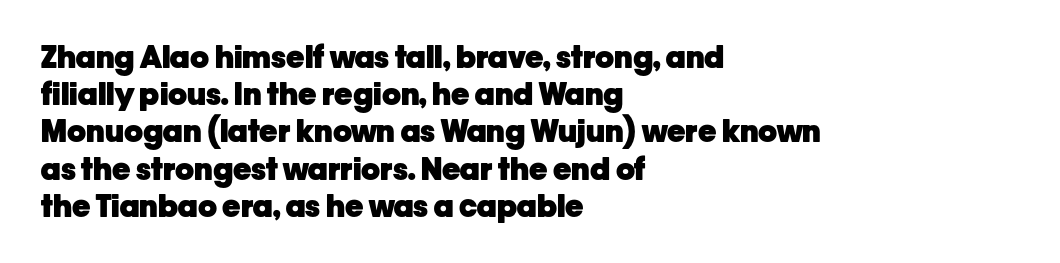
The setting favours the left margin, as ordinary paragraphs usually do. Stroke thickness is high; the sample reads as a true bold. Type style note: lacks serifs. The letters advance in unequal steps, a hallmark of proportional type. Plain, unruled lines of type.
